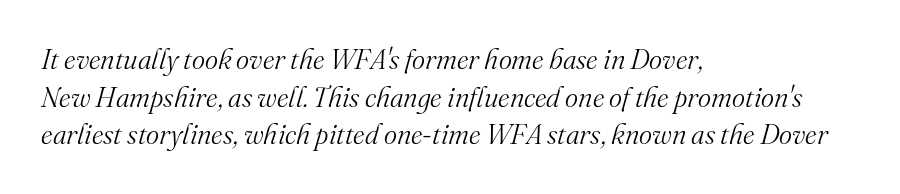
Stems and bowls with no extra thickness — not bold. The letters advance in unequal steps, a hallmark of proportional type. Looking at the ascenders, they clearly lean. Words float on clear page, feet unadorned. The paragraph has a hard left edge and a soft right edge.
